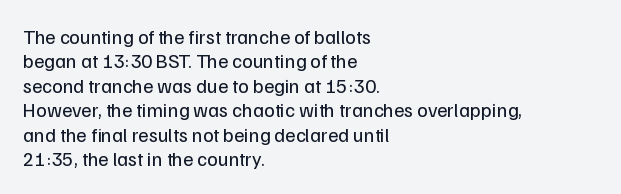
{"italic": "no", "bold": "no", "underline": "no", "align": "left", "line_spacing_ratio": 1.22, "letter_spacing": "normal", "letter_spacing_em": 0.0, "glyph_px": 20}
